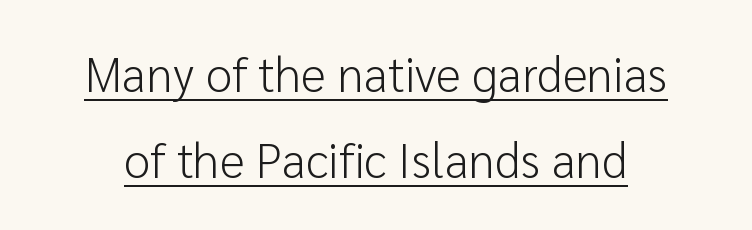
Q: Is the text bold? A: No.
Q: Is the text italic (slanted)? A: No, it is upright.
Q: Is the typeface a serif or a sans-serif typeface? A: Sans-serif.
Q: Is the text underlined? A: Yes.
Q: Is the spacing between letters normal or unusually wide? A: Normal.
Q: Width (condensed, normal, or wide)? A: Normal.
Q: Stroke contrast? A: Low.
Q: x-height? A: Medium.
Q: Monospaced? A: No.
